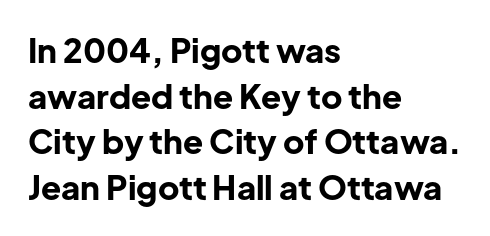
Q: Is the text bold? A: Yes.
Q: Is the text italic (slanted)? A: No, it is upright.
Q: Is the typeface a serif or a sans-serif typeface? A: Sans-serif.
Q: Is the text underlined? A: No.
Q: How is the paragraph aligned? A: Left-aligned.
Q: Is the spacing between letters normal or unusually wide? A: Normal.
Q: Is the spacing between lines tight, normal or loose? A: Normal.
Q: Width (condensed, normal, or wide)? A: Normal.
Q: Stroke contrast? A: Low.
Q: x-height? A: Medium.
Q: Monospaced? A: No.
